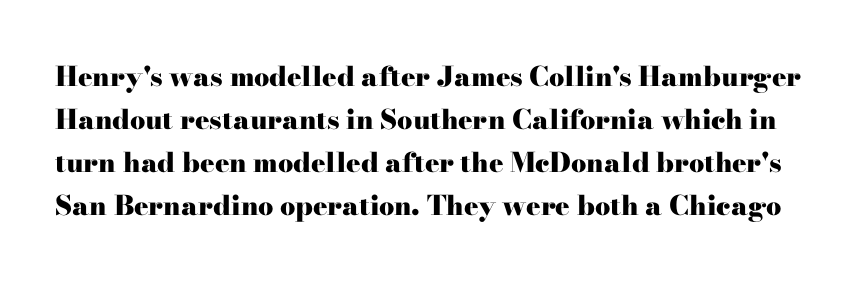
Posture: upright roman. A dark, heavy texture on the line: the type is bold. The tracking reads as untouched default to a designer's eye. The glyphs are unaccompanied by any horizontal stroke below them. Notice how descenders clear the ascenders below comfortably — that's standard leading.
